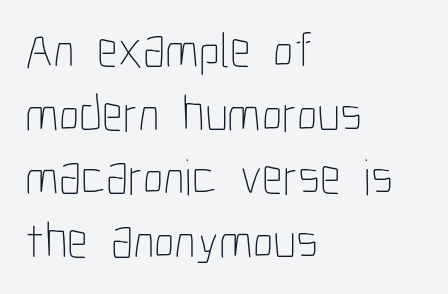
The image shows 51 px thin, condensed type, upright; set left-aligned, normal line spacing (1.25x), normal letter spacing, not underlined; low stroke contrast and a medium x-height.
